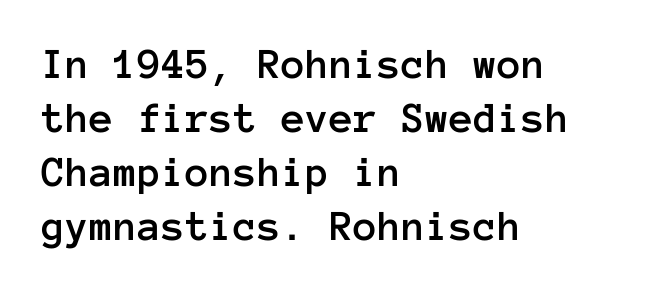
{"italic": "no", "width": "normal", "stroke_contrast": "low", "x_height": "medium", "monospaced": "yes", "underline": "no", "align": "left", "line_spacing_ratio": 1.23, "letter_spacing": "normal", "letter_spacing_em": 0.0, "glyph_px": 44}
